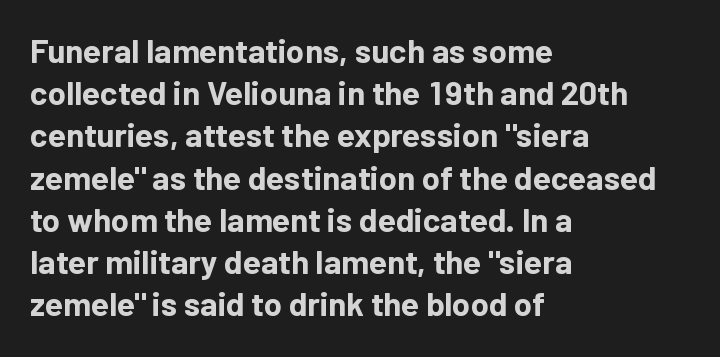
The characters look thick and weighty, a clear bold. The face used here is proportionally spaced, like ordinary book or web type. Posture: straight, roman, zero tilt. Observe the absence of serifs on each vertical stroke in this sample.
